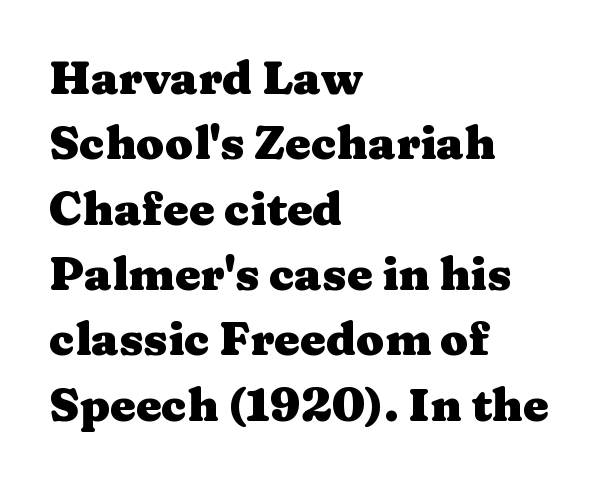
The image shows 46 px heavy, wide serif type, upright; set left-aligned, normal line spacing (1.42x), normal letter spacing, not underlined; medium stroke contrast and a medium x-height.
